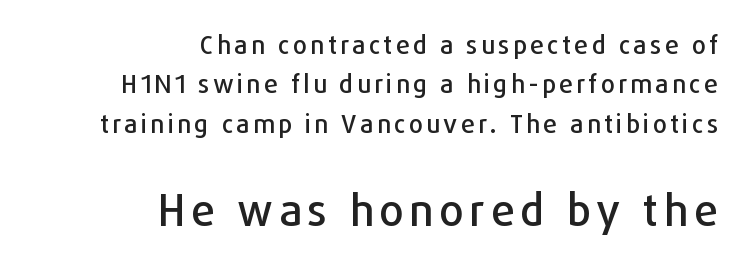
The letters stand upright; this is a roman face. The foot of each line stays bare and open. Compared with a flush-left layout, this one pins lines to the opposite, right side. The type family on display is of the sans-serif kind. Rows of type keep a routine distance in the vertical direction.
